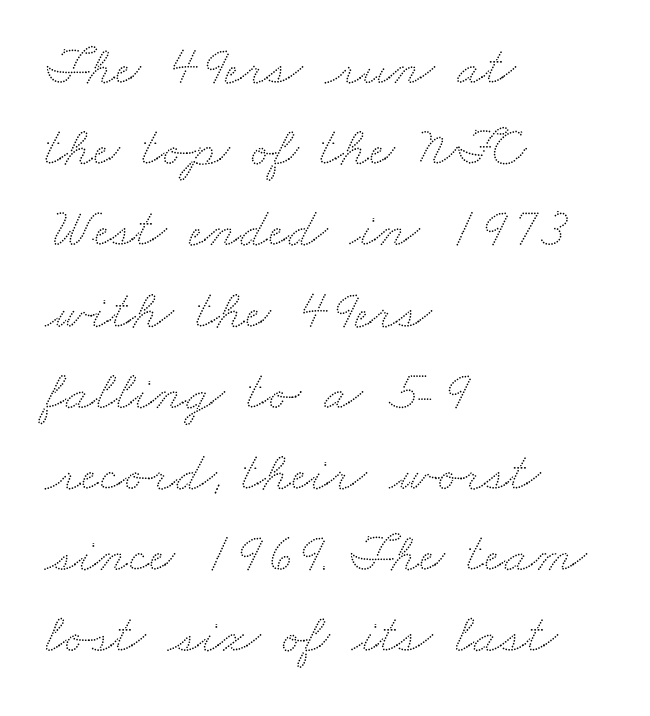
Q: Is the text underlined? A: No.
Q: How is the paragraph aligned? A: Left-aligned.
Q: Is the spacing between letters normal or unusually wide? A: Normal.
Q: Is the spacing between lines tight, normal or loose? A: Normal.
Q: Width (condensed, normal, or wide)? A: Wide.
Q: Stroke contrast? A: Low.
Q: x-height? A: Small.
Q: Monospaced? A: No.
